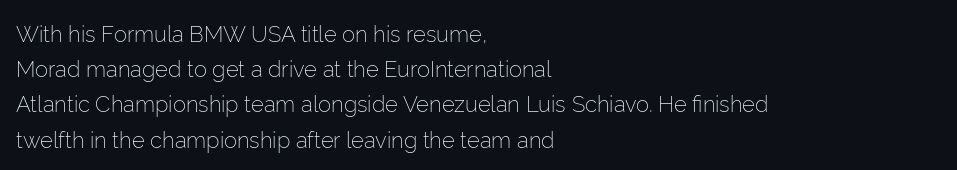
Q: Is the text bold? A: No.
Q: Is the text italic (slanted)? A: No, it is upright.
Q: Is the text underlined? A: No.
Q: How is the paragraph aligned? A: Left-aligned.
Q: Is the spacing between letters normal or unusually wide? A: Normal.
Q: Is the spacing between lines tight, normal or loose? A: Normal.
